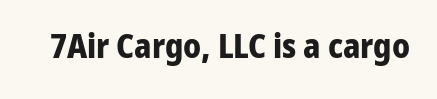
You'd pick this weight for a headline — it's a proper bold. I'd call this a sans setting — the letters go barefoot. The area under the type is left untouched. Spacing verdict: proportional, widths tailored to each character. The line texture is even and compact thanks to regular tracking. These lines were composed using upright roman letters.
